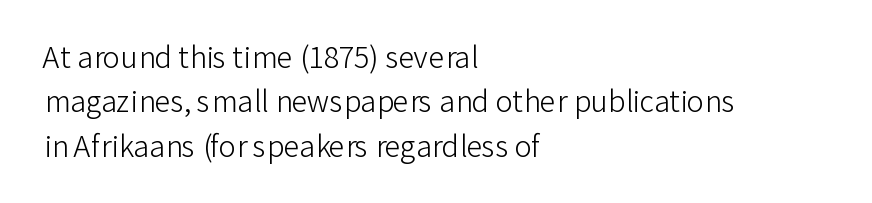
The image shows 29 px light sans-serif type, upright; set left-aligned, normal line spacing (1.53x), normal letter spacing, not underlined; low stroke contrast and a medium x-height.
